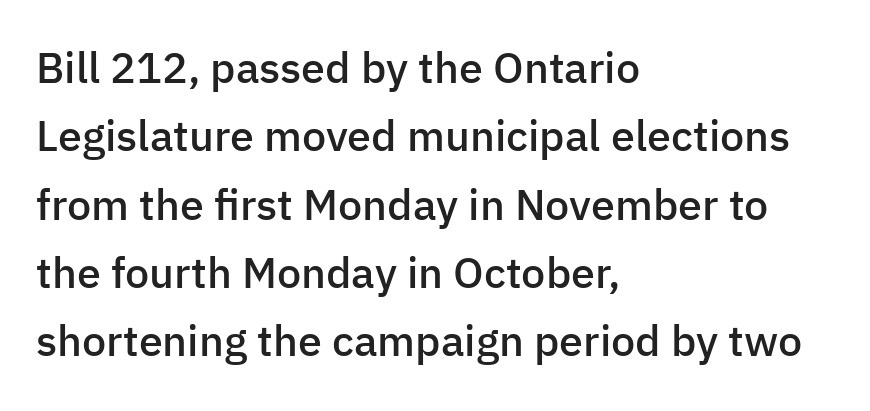
Whoever set this chose a conventional vertical rhythm. Stems and bowls a touch heavier than normal — semibold. The space beneath each line is pristine and unruled. Typographically, this falls in the sans-serif category. This is the regular roman posture of the typeface. How are the letters spaced? Ordinarily, with no added tracking.
